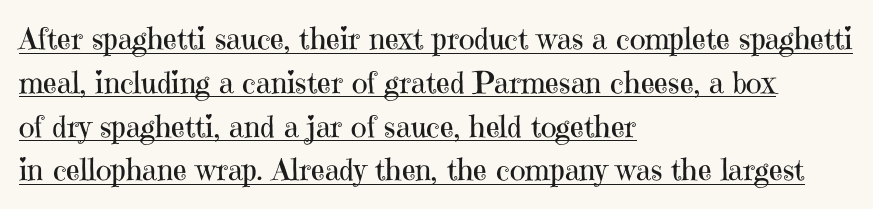
Q: Is the text bold? A: No.
Q: Is the text italic (slanted)? A: No, it is upright.
Q: Is the typeface a serif or a sans-serif typeface? A: Serif.
Q: Is the text underlined? A: Yes.
Q: How is the paragraph aligned? A: Left-aligned.
Q: Is the spacing between letters normal or unusually wide? A: Normal.
Q: Is the spacing between lines tight, normal or loose? A: Normal.
Q: Width (condensed, normal, or wide)? A: Normal.
Q: Stroke contrast? A: High.
Q: x-height? A: Medium.
Q: Monospaced? A: No.
